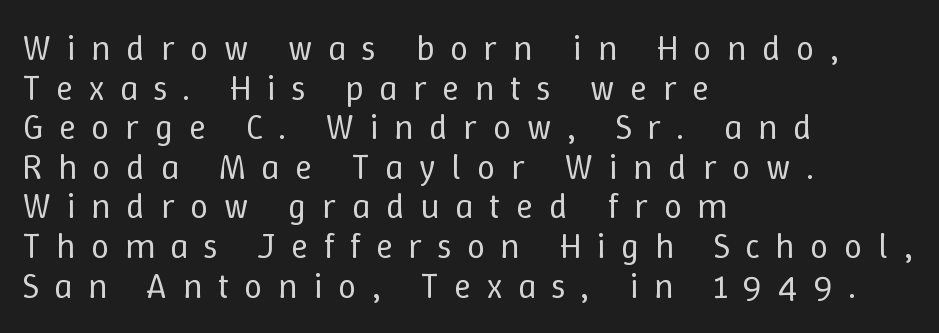
Q: Is the text bold? A: No.
Q: Is the text italic (slanted)? A: No, it is upright.
Q: Is the text underlined? A: No.
Q: How is the paragraph aligned? A: Left-aligned.
Q: Is the spacing between letters normal or unusually wide? A: Unusually wide.
Q: Is the spacing between lines tight, normal or loose? A: Tight.
Q: Width (condensed, normal, or wide)? A: Normal.
Q: Stroke contrast? A: Low.
Q: x-height? A: Medium.
Q: Monospaced? A: No.
